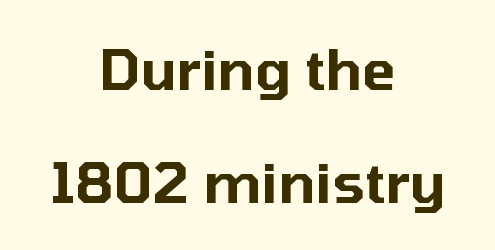
The image shows 56 px sans-serif type, upright; set centered, loose line spacing (2.02x), normal letter spacing, not underlined; low stroke contrast and a medium x-height.
